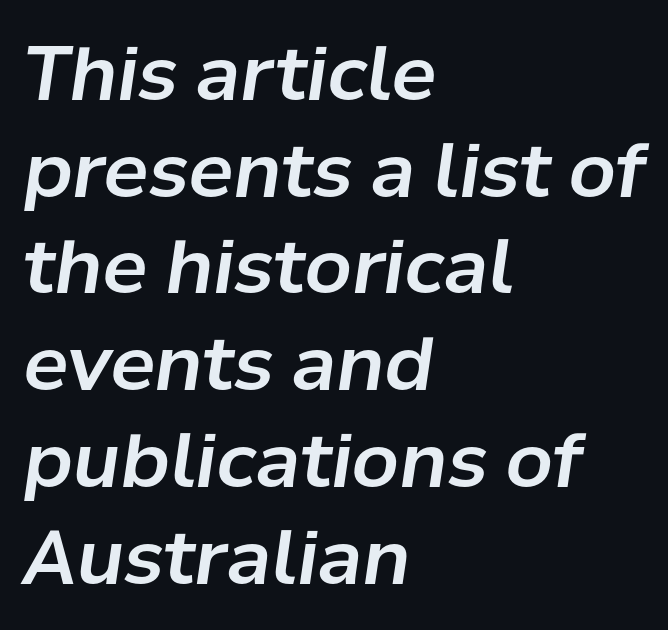
The image shows 75 px text type, italic (leaning right); set left-aligned, normal line spacing (1.29x), normal letter spacing, not underlined; low stroke contrast and a medium x-height.
